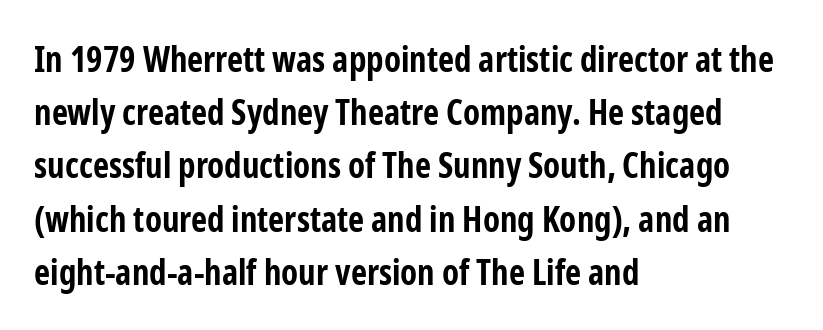
The image shows 35 px bold, condensed sans-serif type, upright; set left-aligned, normal line spacing (1.52x), normal letter spacing, not underlined; low stroke contrast and a medium x-height.
